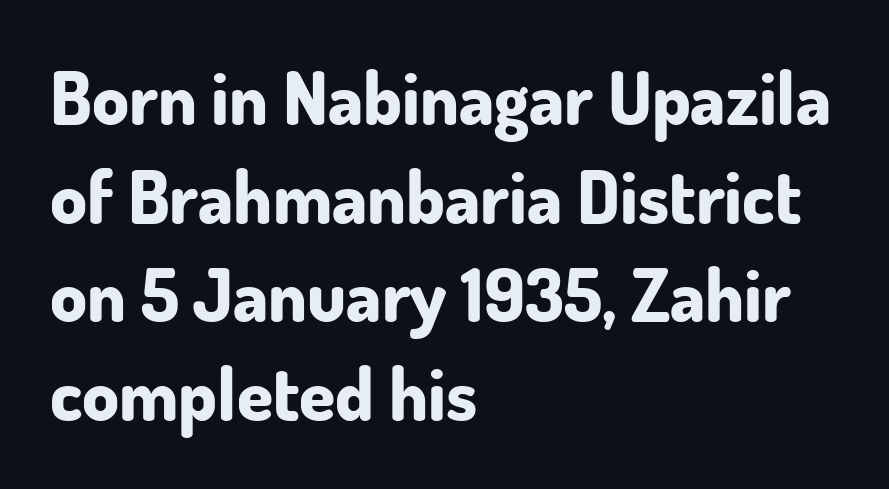
Reading down the column, the eye jumps a familiar distance to each next line. Unlike italic type, these characters show no tilt at all. Has an underline been added? It has not. The ragged edge is on the right, which tells us the setting is flush left. The passage shown is typed in a proportional face where columns would drift.
